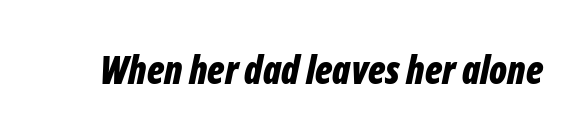
The image shows 38 px bold, condensed type, italic (leaning right); set normal letter spacing, not underlined; low stroke contrast and a medium x-height.
